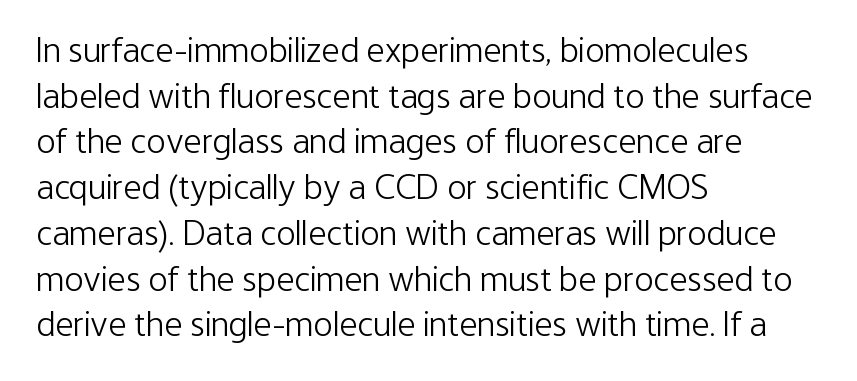
Q: Is the text bold? A: No.
Q: Is the text italic (slanted)? A: No, it is upright.
Q: Is the typeface a serif or a sans-serif typeface? A: Sans-serif.
Q: Is the text underlined? A: No.
Q: How is the paragraph aligned? A: Left-aligned.
Q: Is the spacing between letters normal or unusually wide? A: Normal.
Q: Is the spacing between lines tight, normal or loose? A: Normal.
Q: Width (condensed, normal, or wide)? A: Condensed.
Q: Stroke contrast? A: Low.
Q: x-height? A: Medium.
Q: Monospaced? A: No.
